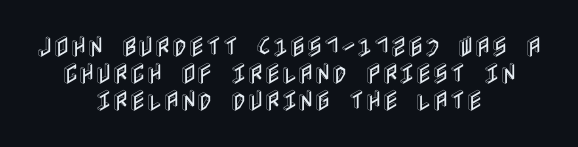
Q: Is the text italic (slanted)? A: No, it is upright.
Q: Is the text underlined? A: No.
Q: How is the paragraph aligned? A: Centered.
Q: Is the spacing between letters normal or unusually wide? A: Normal.
